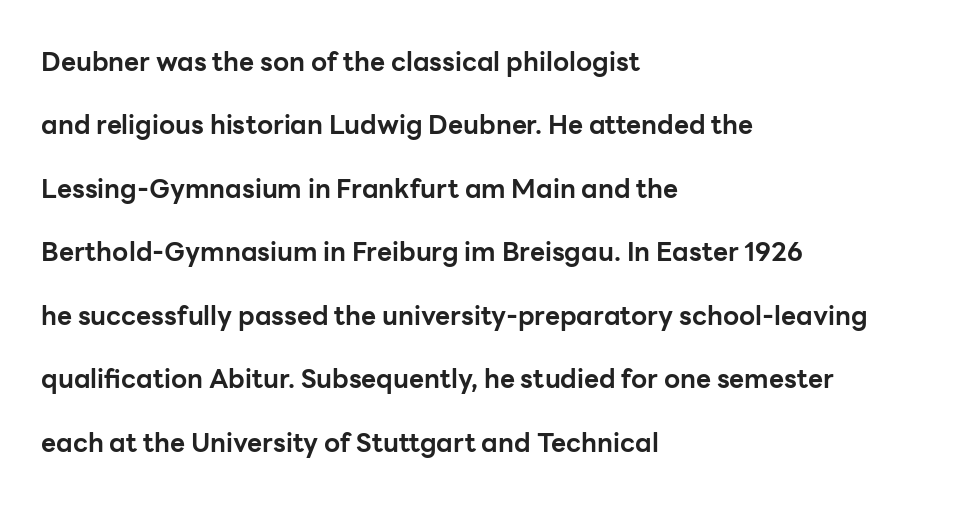
The gaps between neighbouring characters are ordinary and unremarkable. A student would call this left alignment; a typographer would say flush left, rag right. The typography opts for an upright posture over an oblique one. Decoration check: the copy has no underline.
